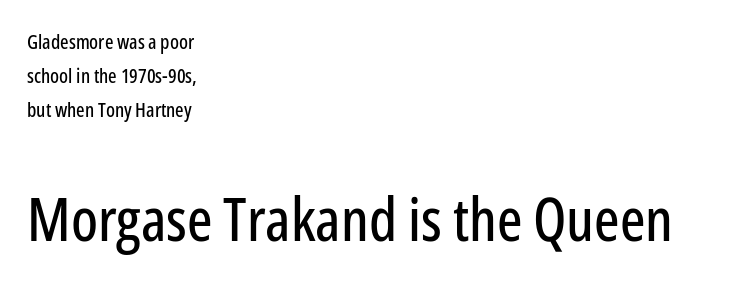
Standard letterfit; no display-style spreading of the glyphs. Regarding serifs, this sample does without them. What's the leading like? Ordinary, nothing unusual. This sample uses an upright cut, with every glyph sitting square on the baseline. Every row of glyphs begins at an identical x-position on the left. Varying glyph widths throughout — classic text-font behaviour.
